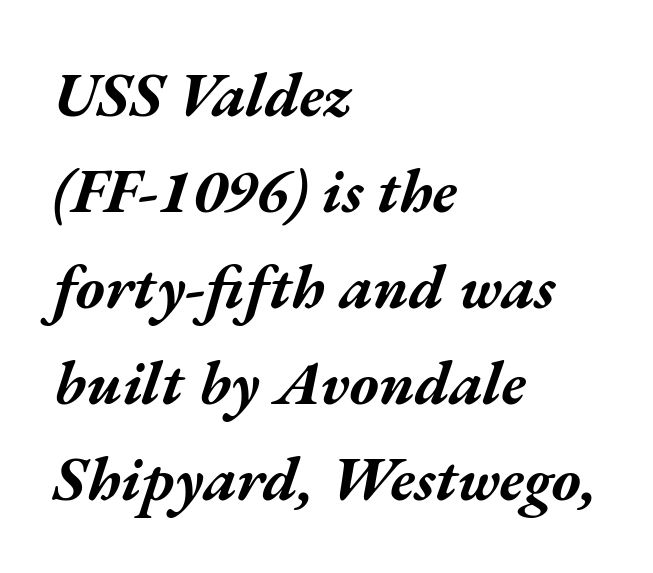
Q: Is the text bold? A: Yes.
Q: Is the text italic (slanted)? A: Yes, it leans right by about 17 degrees.
Q: Is the text underlined? A: No.
Q: How is the paragraph aligned? A: Left-aligned.
Q: Is the spacing between letters normal or unusually wide? A: Normal.
Q: Is the spacing between lines tight, normal or loose? A: Normal.
Q: Width (condensed, normal, or wide)? A: Wide.
Q: Stroke contrast? A: Medium.
Q: x-height? A: Medium.
Q: Monospaced? A: No.
